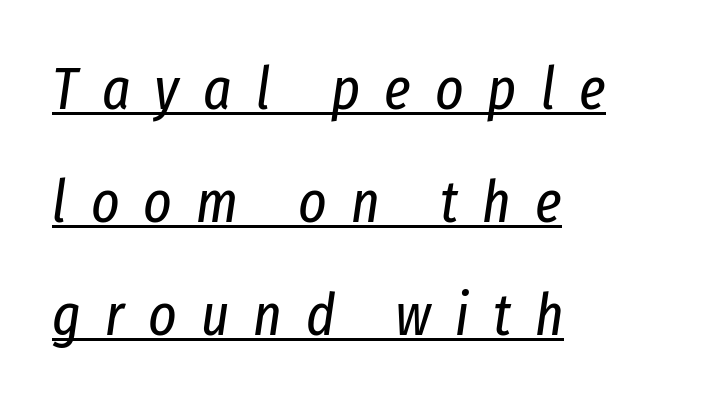
{"italic": "yes", "lean": "right", "slant_degrees": 8, "bold": "no", "weight": "regular", "width": "condensed", "stroke_contrast": "low", "x_height": "medium", "monospaced": "no", "underline": "yes", "align": "left", "line_spacing_ratio": 1.88, "letter_spacing": "wide", "letter_spacing_em": 0.4, "glyph_px": 60}
